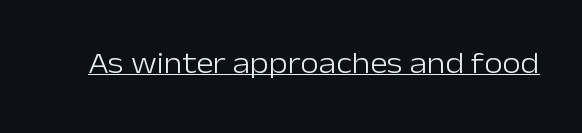
{"serif": "no", "italic": "no", "bold": "no", "weight": "light", "width": "normal", "stroke_contrast": "low", "x_height": "medium", "monospaced": "no", "underline": "yes", "letter_spacing": "normal", "letter_spacing_em": 0.0, "glyph_px": 30}
